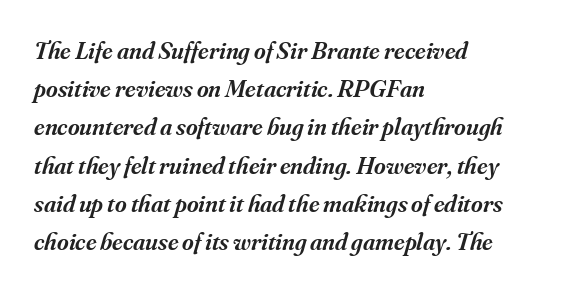
Q: Is the text bold? A: Semi-bold.
Q: Is the text italic (slanted)? A: Yes, it leans right by about 16 degrees.
Q: Is the text underlined? A: No.
Q: How is the paragraph aligned? A: Left-aligned.
Q: Is the spacing between letters normal or unusually wide? A: Normal.
Q: Is the spacing between lines tight, normal or loose? A: Normal.
